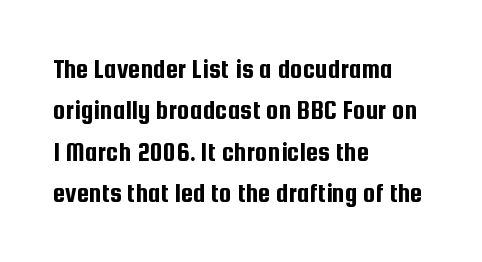
{"serif": "no", "italic": "no", "width": "condensed", "stroke_contrast": "low", "x_height": "medium", "monospaced": "no", "underline": "no", "align": "left", "line_spacing": "normal", "line_spacing_ratio": 1.48, "letter_spacing": "normal", "letter_spacing_em": 0.0, "glyph_px": 28}
